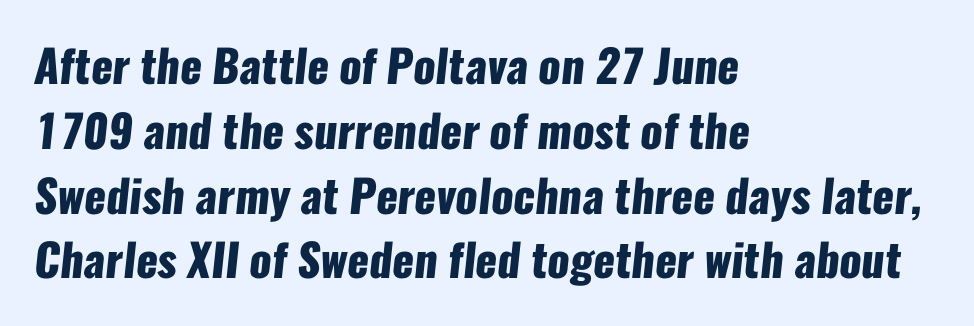
The image shows 45 px heavy, condensed sans-serif type; set left-aligned, normal line spacing (1.44x), normal letter spacing, not underlined; low stroke contrast and a medium x-height.
